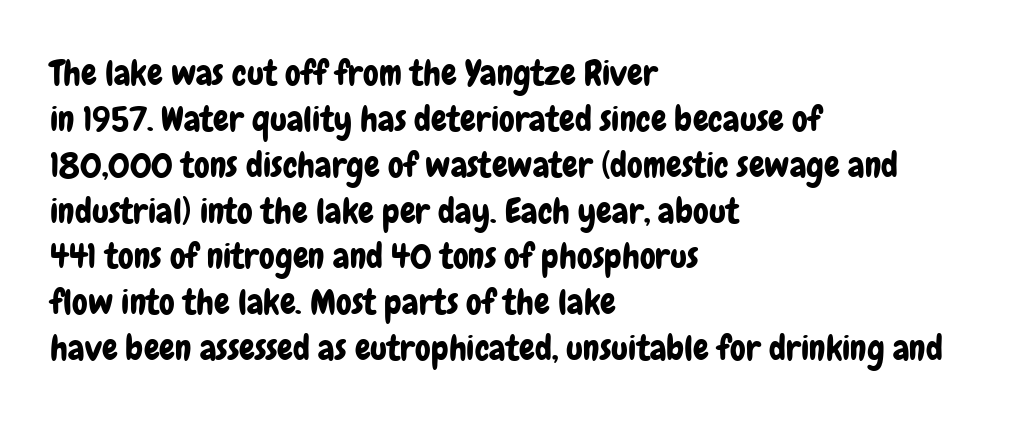
Q: Is the text italic (slanted)? A: No, it is upright.
Q: Is the typeface a serif or a sans-serif typeface? A: Sans-serif.
Q: Is the text underlined? A: No.
Q: How is the paragraph aligned? A: Left-aligned.
Q: Is the spacing between letters normal or unusually wide? A: Normal.
Q: Is the spacing between lines tight, normal or loose? A: Normal.
Q: Width (condensed, normal, or wide)? A: Condensed.
Q: Stroke contrast? A: Low.
Q: x-height? A: Medium.
Q: Monospaced? A: No.
